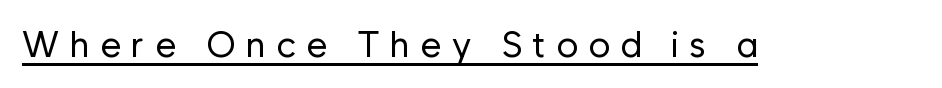
The image shows 36 px regular-weight sans-serif type, upright; set unusually wide letter spacing (+0.29 em), underlined; low stroke contrast and a medium x-height.
